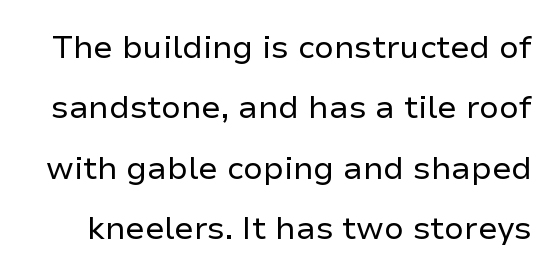
{"serif": "no", "italic": "no", "bold": "no", "weight": "regular", "width": "normal", "stroke_contrast": "low", "x_height": "medium", "monospaced": "no", "underline": "no", "line_spacing_ratio": 1.89, "letter_spacing": "normal", "letter_spacing_em": 0.0, "glyph_px": 32}
